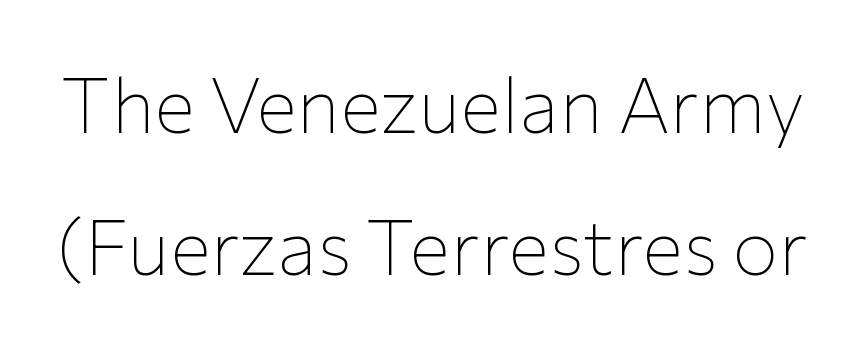
Q: Is the text bold? A: No.
Q: Is the text italic (slanted)? A: No, it is upright.
Q: Is the typeface a serif or a sans-serif typeface? A: Sans-serif.
Q: Is the text underlined? A: No.
Q: Is the spacing between letters normal or unusually wide? A: Normal.
Q: Width (condensed, normal, or wide)? A: Normal.
Q: Stroke contrast? A: Low.
Q: x-height? A: Medium.
Q: Monospaced? A: No.
